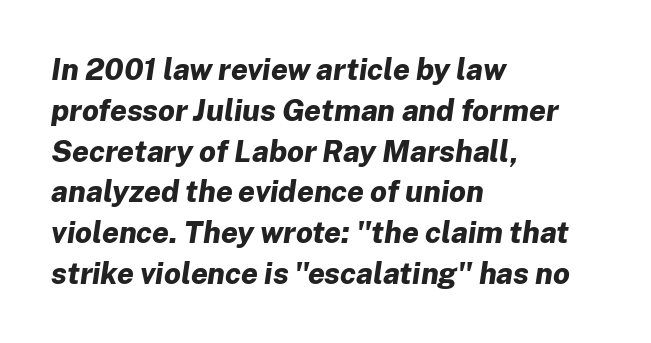
Caption: bold face, heavy strokes. Vertically, the passage feels balanced, rows spaced as you'd expect. Line starts are locked; line ends wander. This sample has the flowing, uneven cadence of proportional lettering. A bare baseline throughout the passage. The specimen reads as italic at a glance.
